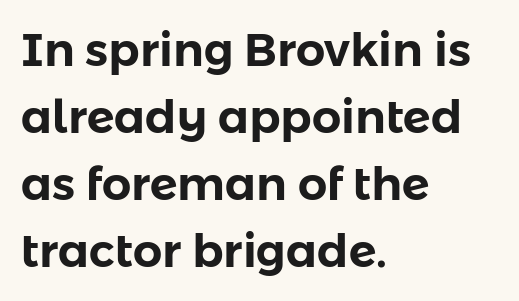
Q: Is the text italic (slanted)? A: No, it is upright.
Q: Is the typeface a serif or a sans-serif typeface? A: Sans-serif.
Q: Is the text underlined? A: No.
Q: How is the paragraph aligned? A: Left-aligned.
Q: Is the spacing between letters normal or unusually wide? A: Normal.
Q: Is the spacing between lines tight, normal or loose? A: Normal.
Q: Width (condensed, normal, or wide)? A: Normal.
Q: Stroke contrast? A: Low.
Q: x-height? A: Medium.
Q: Monospaced? A: No.
